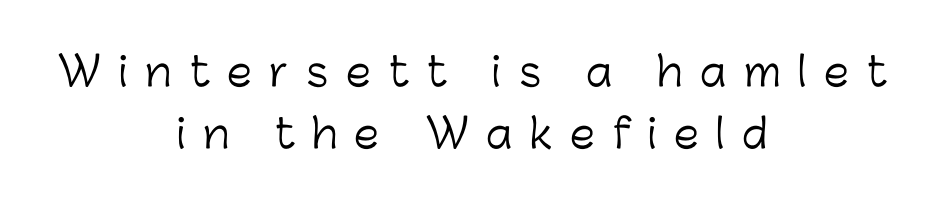
{"serif": "no", "italic": "no", "bold": "no", "weight": "light", "width": "normal", "stroke_contrast": "low", "x_height": "medium", "monospaced": "no", "underline": "no", "align": "center", "line_spacing": "normal", "line_spacing_ratio": 1.56, "letter_spacing": "wide", "letter_spacing_em": 0.44, "glyph_px": 40}
